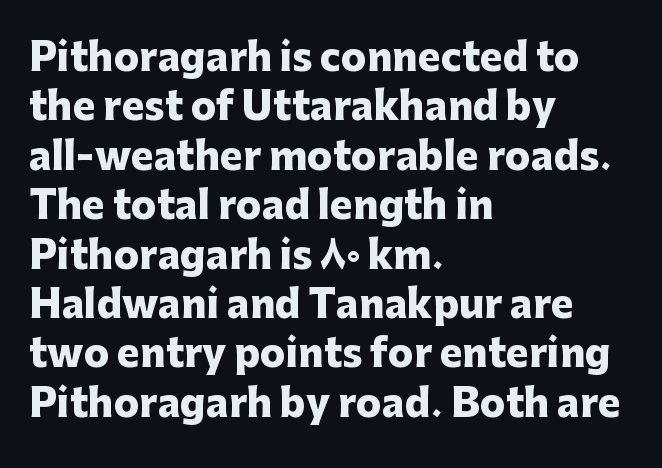
Q: Is the text bold? A: Yes.
Q: Is the text italic (slanted)? A: No, it is upright.
Q: Is the typeface a serif or a sans-serif typeface? A: Sans-serif.
Q: Is the text underlined? A: No.
Q: How is the paragraph aligned? A: Left-aligned.
Q: Is the spacing between letters normal or unusually wide? A: Normal.
Q: Is the spacing between lines tight, normal or loose? A: Normal.
Q: Width (condensed, normal, or wide)? A: Normal.
Q: Stroke contrast? A: Low.
Q: x-height? A: Medium.
Q: Monospaced? A: No.
